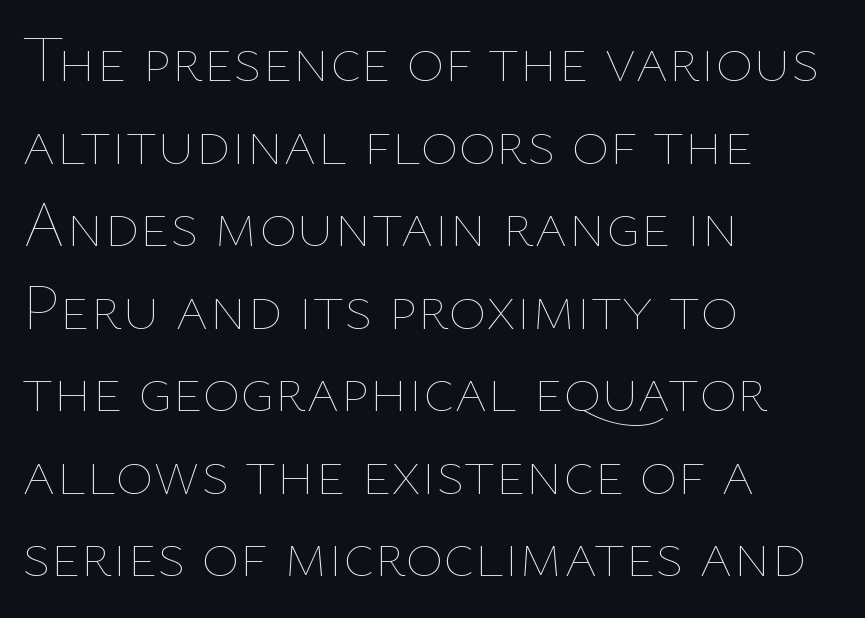
The image shows 64 px thin type, upright; set left-aligned, normal line spacing (1.29x), normal letter spacing, not underlined; low stroke contrast and a medium x-height.
